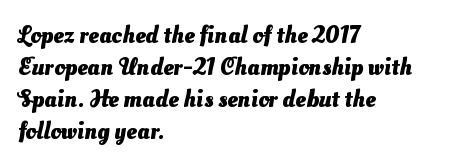
Each glyph is drawn with heavy, bold strokes. Compared with typical body copy, the letter spacing here is the same. Regarding leading, the lines here are spaced in the standard way. Where is the straight margin? On the left. Descenders hang freely into open space.
